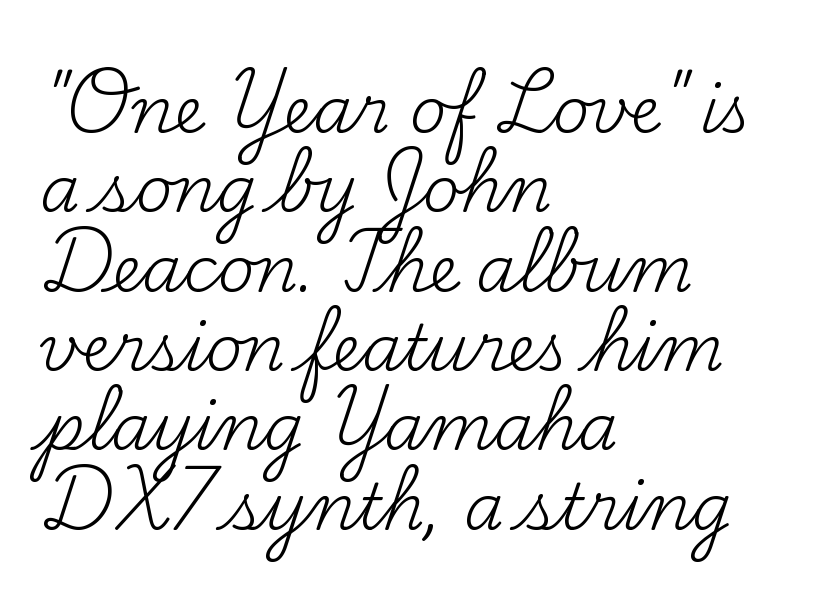
The image shows 64 px regular-weight serif type; set left-aligned, line spacing 1.24x, normal letter spacing, not underlined; medium stroke contrast and a small x-height.
